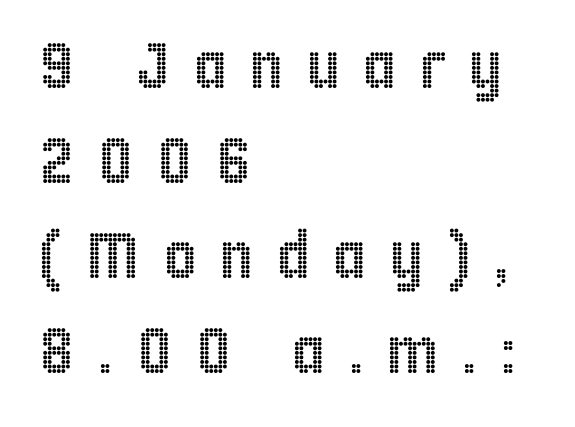
Q: Is the text italic (slanted)? A: No, it is upright.
Q: Is the text underlined? A: No.
Q: How is the paragraph aligned? A: Left-aligned.
Q: Is the spacing between letters normal or unusually wide? A: Unusually wide.
Q: Is the spacing between lines tight, normal or loose? A: Normal.
Q: Width (condensed, normal, or wide)? A: Condensed.
Q: x-height? A: Large.
Q: Monospaced? A: No.
